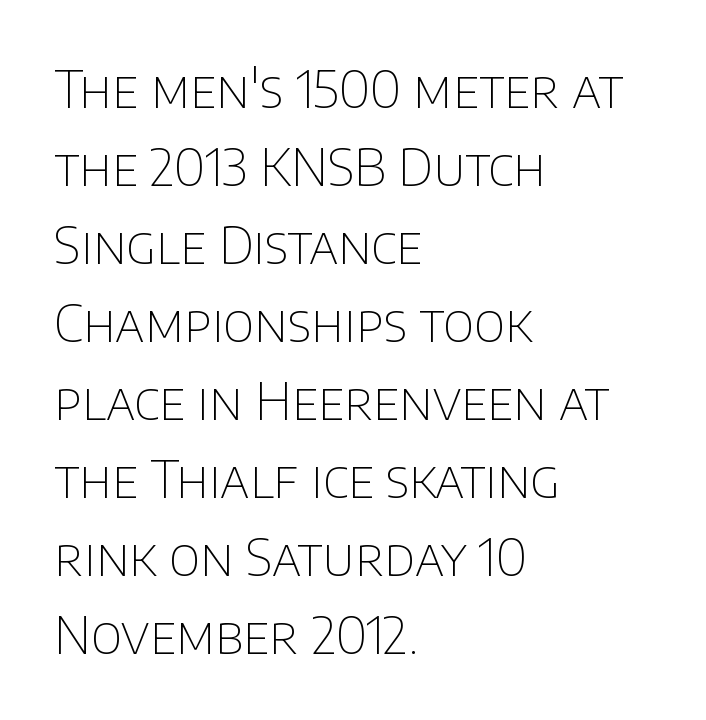
{"serif": "no", "italic": "no", "bold": "no", "weight": "thin", "width": "normal", "stroke_contrast": "low", "x_height": "large", "monospaced": "no", "underline": "no", "align": "left", "line_spacing": "normal", "line_spacing_ratio": 1.5, "letter_spacing": "normal", "letter_spacing_em": 0.0, "glyph_px": 52}
